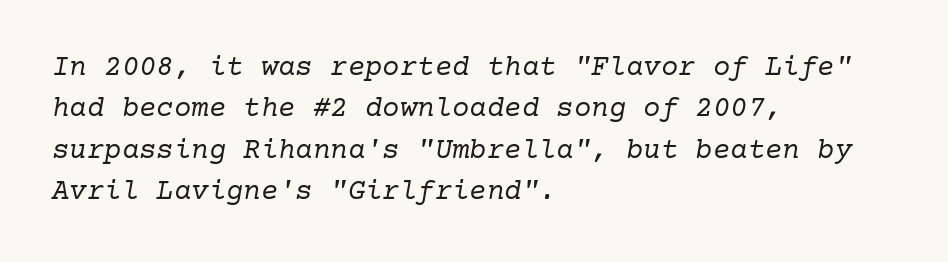
The image shows 29 px regular-weight serif type, italic (leaning right); set left-aligned, normal line spacing (1.43x), normal letter spacing, not underlined; low stroke contrast and a medium x-height.
